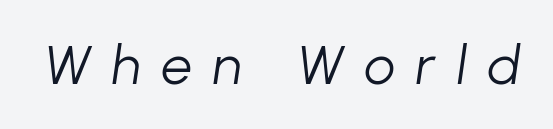
Q: Is the text bold? A: No.
Q: Is the text italic (slanted)? A: Yes, it leans right by about 8 degrees.
Q: Is the text underlined? A: No.
Q: Is the spacing between letters normal or unusually wide? A: Unusually wide.
Q: Width (condensed, normal, or wide)? A: Normal.
Q: Stroke contrast? A: Low.
Q: x-height? A: Medium.
Q: Monospaced? A: No.
